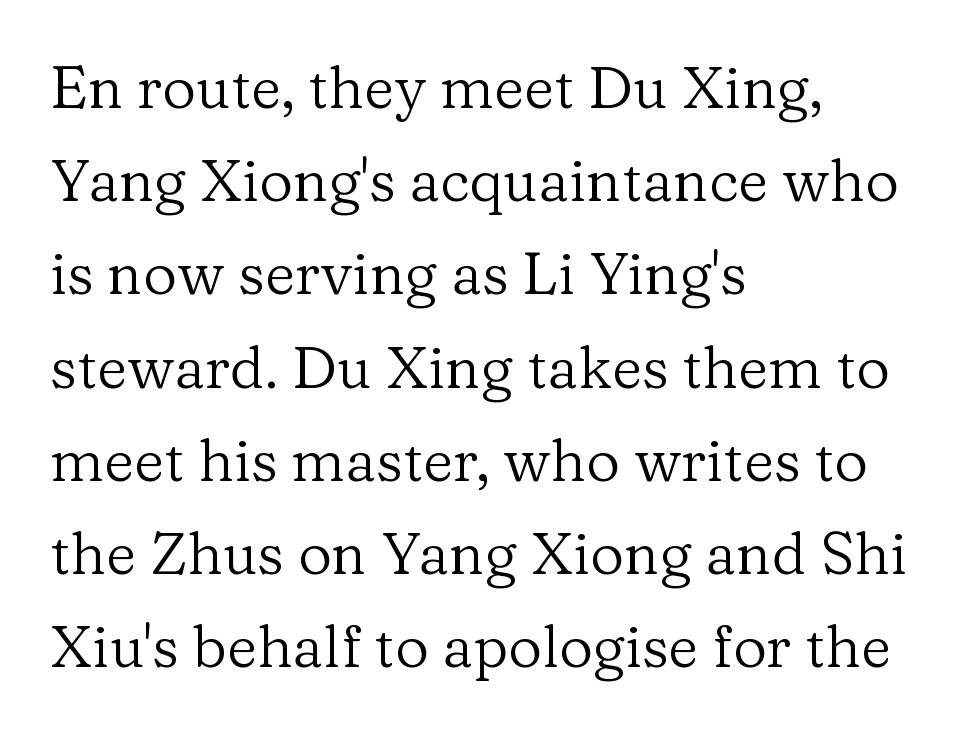
The letters look calm and open, with moderate or lighter stems. The glyphs are unaccompanied by any horizontal stroke below them. What kind of face is this? One with serifs. What stands out about the letter spacing? Nothing — it is the standard amount. Short and long lines alike share a common starting point at left.
